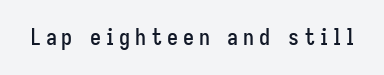
{"italic": "no", "underline": "no", "letter_spacing": "wide", "letter_spacing_em": 0.22, "glyph_px": 22}
